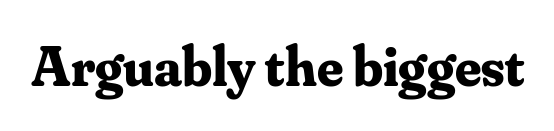
{"serif": "yes", "italic": "no", "bold": "yes", "weight": "bold", "width": "normal", "stroke_contrast": "medium", "x_height": "small", "monospaced": "no", "underline": "no", "letter_spacing": "normal", "letter_spacing_em": 0.0, "glyph_px": 57}
